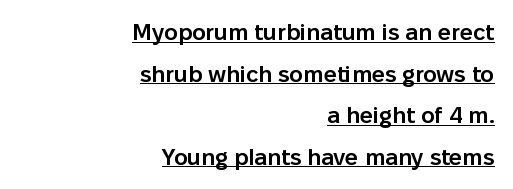
The image shows 23 px text type, upright; set right-aligned, line spacing 1.81x, normal letter spacing, underlined.
